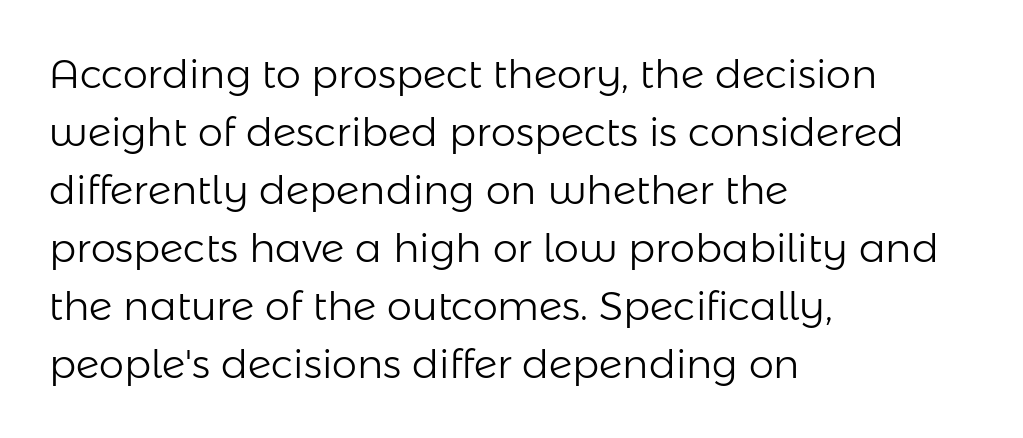
The image shows 40 px light sans-serif type, upright; set left-aligned, normal line spacing (1.45x), normal letter spacing, not underlined; low stroke contrast and a medium x-height.
